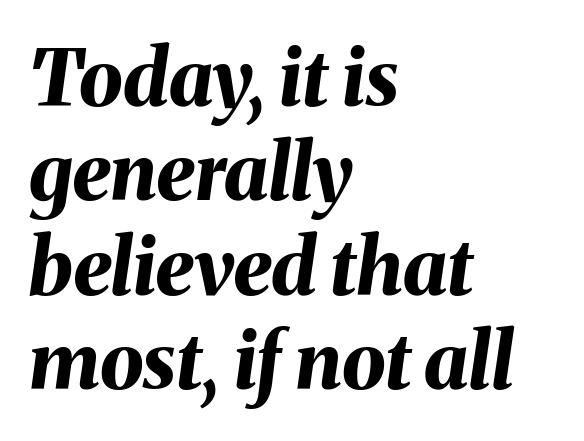
Plain, unruled lines of type. Is this a fixed-width face? No — the glyphs have proportional, varying widths. Each word holds together tightly as a unit, with standard inter-letter gaps. Looking at the ascenders, they clearly lean. Strokes here are thick enough to call this a true bold.
